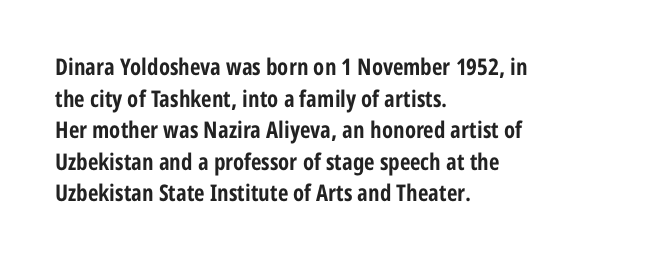
Q: Is the text bold? A: Yes.
Q: Is the text italic (slanted)? A: No, it is upright.
Q: Is the text underlined? A: No.
Q: How is the paragraph aligned? A: Left-aligned.
Q: Is the spacing between letters normal or unusually wide? A: Normal.
Q: Is the spacing between lines tight, normal or loose? A: Normal.
